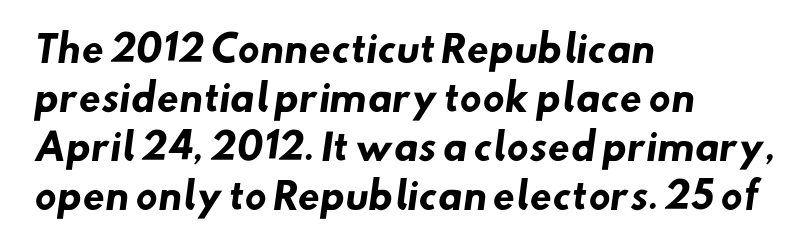
The image shows 36 px heavy sans-serif type; set left-aligned, normal line spacing (1.36x), normal letter spacing, not underlined; low stroke contrast and a small x-height.
